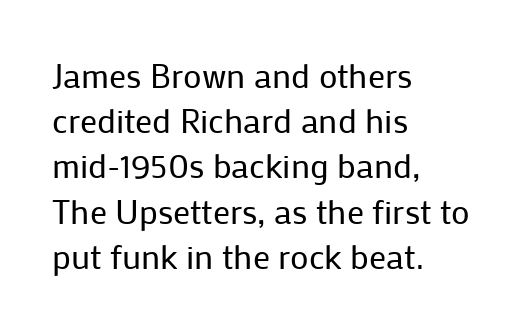
Each row of text sits above clean, open space. Note: no serifs on the glyphs. The passage shown is typed in a proportional face where columns would drift. Italic: no, the glyphs are upright roman. The face used here is rendered with its standard letterfit. Which margin do the lines hug? The left one — the right edge is uneven.
